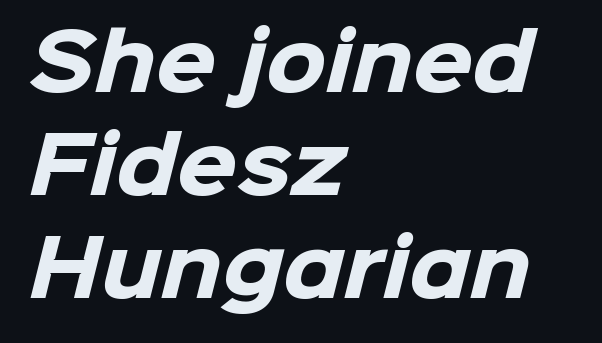
Any mark beneath the type? The region is blank. Is the type bold? Yes — the strokes are clearly thick and heavy. Horizontal alignment here is leftward, the default for most running prose. Standard letterfit; no display-style spreading of the glyphs.
